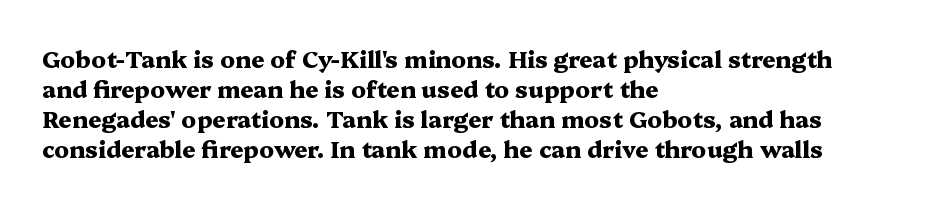
{"italic": "no", "bold": "yes", "underline": "no", "align": "left", "line_spacing": "normal", "line_spacing_ratio": 1.3, "letter_spacing": "normal", "letter_spacing_em": 0.0, "glyph_px": 23}
